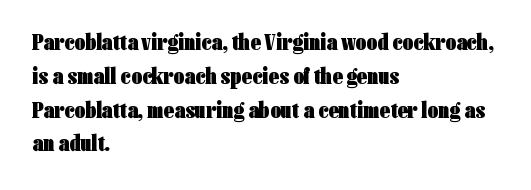
{"italic": "no", "bold": "yes", "underline": "no", "align": "left", "line_spacing": "normal", "line_spacing_ratio": 1.47, "letter_spacing": "normal", "letter_spacing_em": 0.0, "glyph_px": 23}
